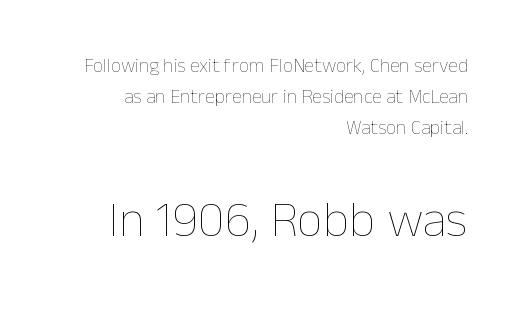
Q: Is the text bold? A: No.
Q: Is the text italic (slanted)? A: No, it is upright.
Q: Is the text underlined? A: No.
Q: How is the paragraph aligned? A: Right-aligned.
Q: Is the spacing between letters normal or unusually wide? A: Normal.
Q: Is the spacing between lines tight, normal or loose? A: Normal.
Q: Which block of text is set in a larger size, the first (top) or the second (bottom)? A: The second (bottom) one.
Q: Width (condensed, normal, or wide)? A: Normal.
Q: Stroke contrast? A: Low.
Q: x-height? A: Medium.
Q: Monospaced? A: No.
